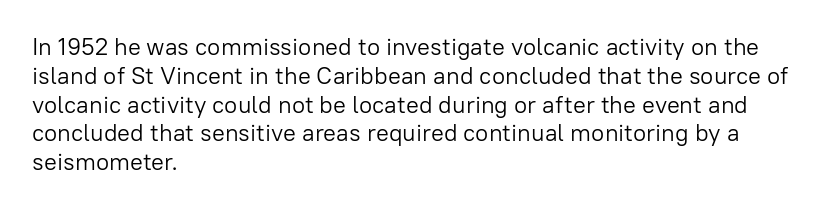
Q: Is the text bold? A: No.
Q: Is the text italic (slanted)? A: No, it is upright.
Q: Is the text underlined? A: No.
Q: How is the paragraph aligned? A: Left-aligned.
Q: Is the spacing between letters normal or unusually wide? A: Normal.
